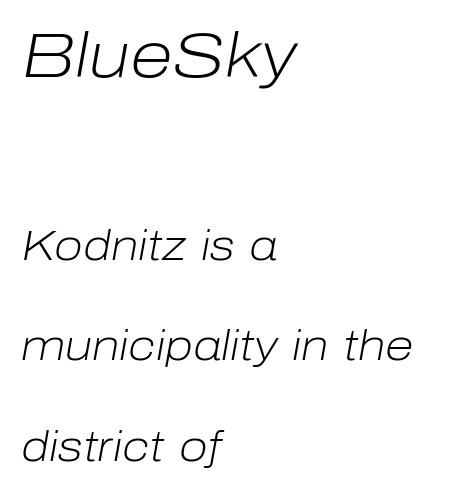
The image shows 63 px light type, italic (leaning right); set left-aligned, loose line spacing (2.4x), normal letter spacing, not underlined; the first (top) block is 1.5x larger; low stroke contrast and a medium x-height.
